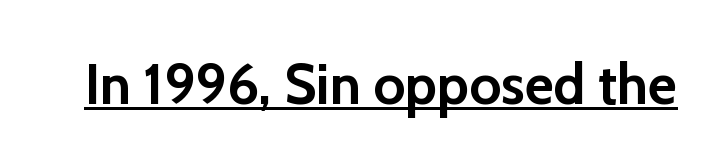
The rendering uses the underline text-decoration. How heavy is the stroke? Heavy — this is a bold. Compared with typical body copy, the letter spacing here is the same. Ordinary non-slanted type is in use.
